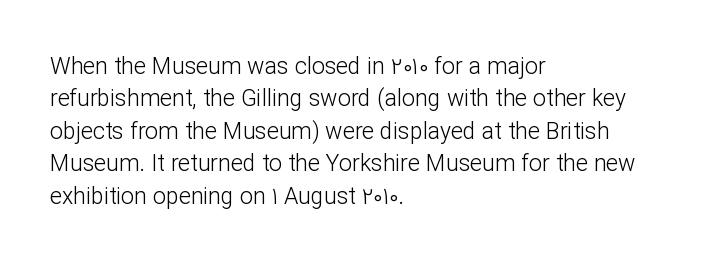
{"italic": "no", "bold": "no", "underline": "no", "align": "left", "line_spacing": "normal", "line_spacing_ratio": 1.41, "letter_spacing": "normal", "letter_spacing_em": 0.0, "glyph_px": 23}
